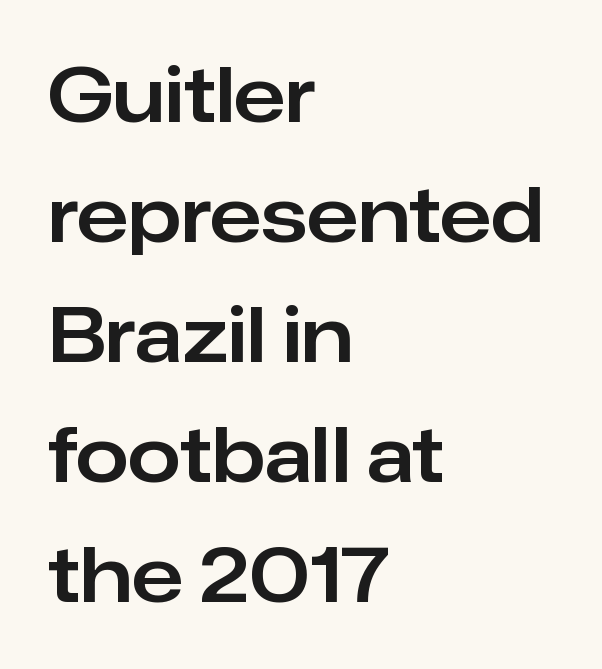
Q: Is the text italic (slanted)? A: No, it is upright.
Q: Is the typeface a serif or a sans-serif typeface? A: Sans-serif.
Q: Is the text underlined? A: No.
Q: How is the paragraph aligned? A: Left-aligned.
Q: Is the spacing between letters normal or unusually wide? A: Normal.
Q: Is the spacing between lines tight, normal or loose? A: Normal.
Q: Width (condensed, normal, or wide)? A: Normal.
Q: Stroke contrast? A: Low.
Q: x-height? A: Medium.
Q: Monospaced? A: No.
